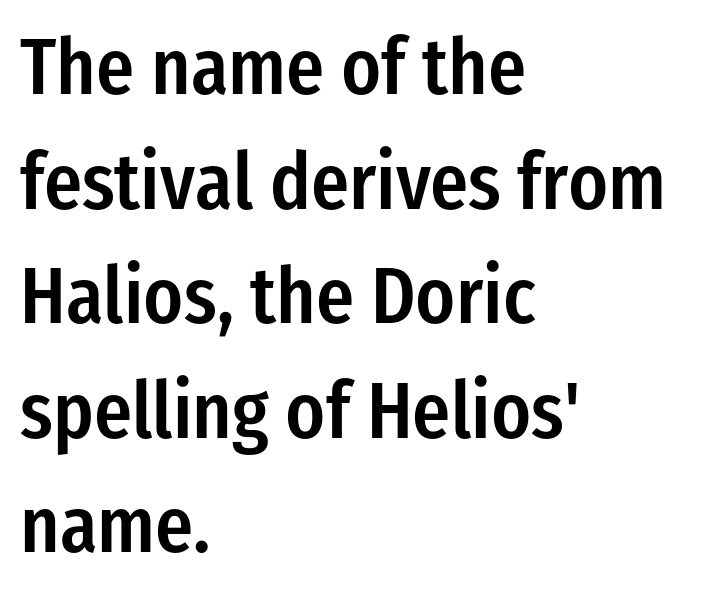
The image shows 79 px semibold, condensed sans-serif type, upright; set left-aligned, normal line spacing (1.45x), normal letter spacing, not underlined; low stroke contrast and a medium x-height.
